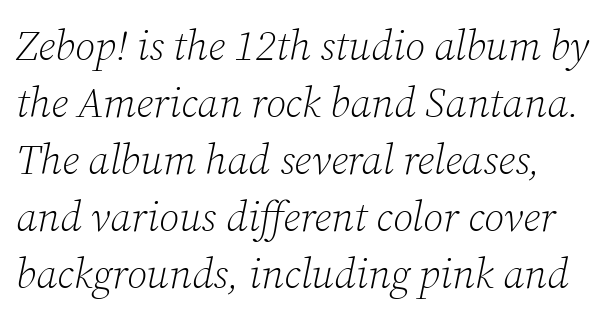
The lettering tilts uniformly, giving the passage an italic look. Only glyphs here, with clear space below each row. Looks like regular typesetting: each glyph gets only the width it needs. Tracking value appears to be zero — textbook default spacing.
